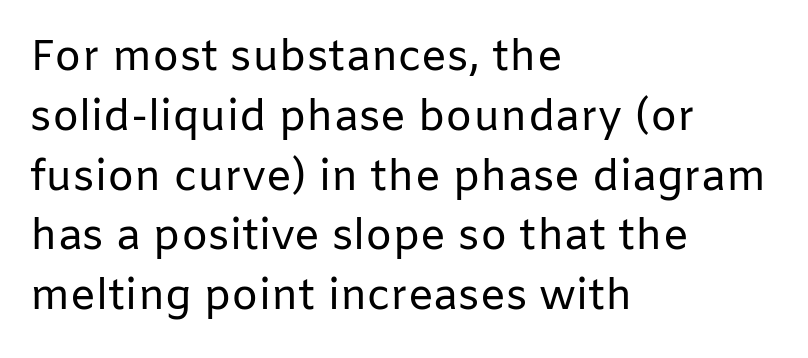
Summary of weight: not heavy and not bold. Caption: multi-line text, flush left, ragged right. This sample uses an upright cut, with every glyph sitting square on the baseline. Leading: standard.
